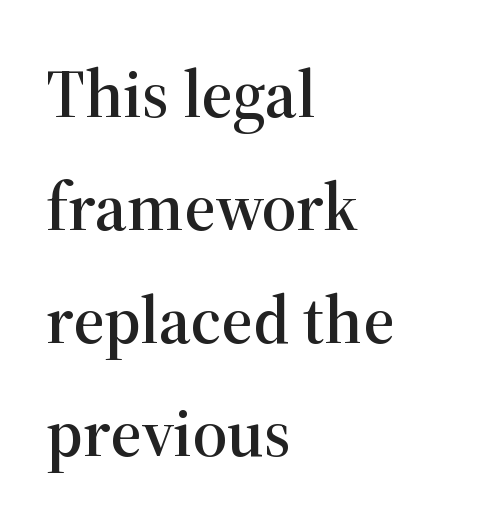
Q: Is the text italic (slanted)? A: No, it is upright.
Q: Is the typeface a serif or a sans-serif typeface? A: Serif.
Q: Is the text underlined? A: No.
Q: How is the paragraph aligned? A: Left-aligned.
Q: Is the spacing between letters normal or unusually wide? A: Normal.
Q: Is the spacing between lines tight, normal or loose? A: Normal.
Q: Width (condensed, normal, or wide)? A: Normal.
Q: Stroke contrast? A: High.
Q: x-height? A: Medium.
Q: Monospaced? A: No.
